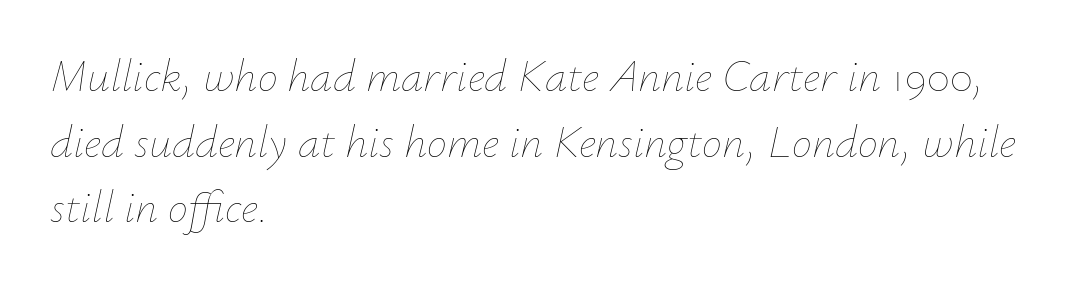
Q: Is the text bold? A: No.
Q: Is the text italic (slanted)? A: Yes, it leans right by about 12 degrees.
Q: Is the text underlined? A: No.
Q: How is the paragraph aligned? A: Left-aligned.
Q: Is the spacing between letters normal or unusually wide? A: Normal.
Q: Is the spacing between lines tight, normal or loose? A: Normal.
Q: Width (condensed, normal, or wide)? A: Normal.
Q: Stroke contrast? A: Low.
Q: x-height? A: Small.
Q: Monospaced? A: No.
